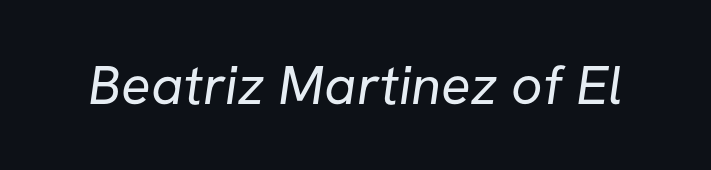
{"serif": "no", "bold": "no", "weight": "regular", "width": "normal", "stroke_contrast": "low", "x_height": "medium", "monospaced": "no", "underline": "no", "letter_spacing": "normal", "letter_spacing_em": 0.0, "glyph_px": 55}
